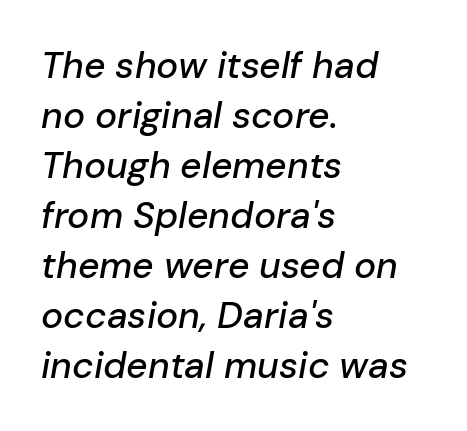
The passage shown stacks its lines at a standard gap. Letter spacing: default. Slanted lettering throughout. Only glyphs here, with clear space below each row.
